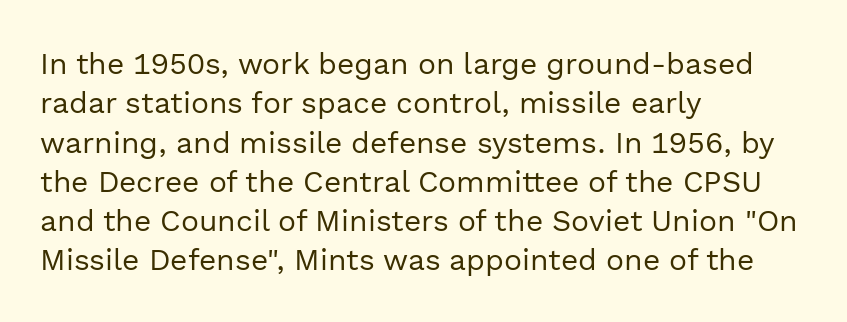
Q: Is the text bold? A: No.
Q: Is the text italic (slanted)? A: No, it is upright.
Q: Is the typeface a serif or a sans-serif typeface? A: Sans-serif.
Q: Is the text underlined? A: No.
Q: How is the paragraph aligned? A: Left-aligned.
Q: Is the spacing between letters normal or unusually wide? A: Normal.
Q: Is the spacing between lines tight, normal or loose? A: Normal.
Q: Width (condensed, normal, or wide)? A: Normal.
Q: x-height? A: Medium.
Q: Monospaced? A: No.
